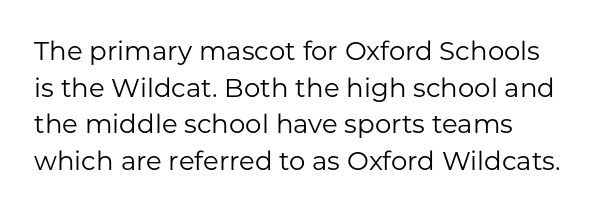
No heavy texture on the line: the type isn't bold. Unmarked baselines from the first word to the last. Reading down the column, the eye jumps a familiar distance to each next line. Each word holds together tightly as a unit, with standard inter-letter gaps. Posture: straight, roman, zero tilt.
